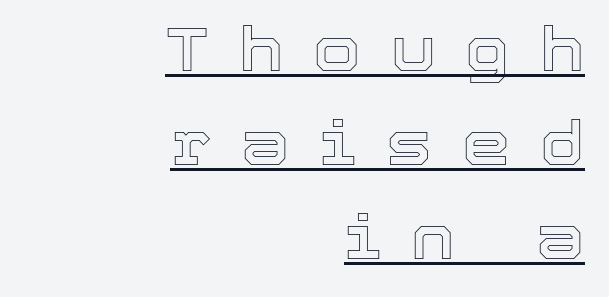
{"italic": "no", "width": "normal", "x_height": "medium", "monospaced": "no", "underline": "yes", "align": "right", "line_spacing": "normal", "line_spacing_ratio": 1.54, "letter_spacing": "wide", "letter_spacing_em": 0.49, "glyph_px": 61}
